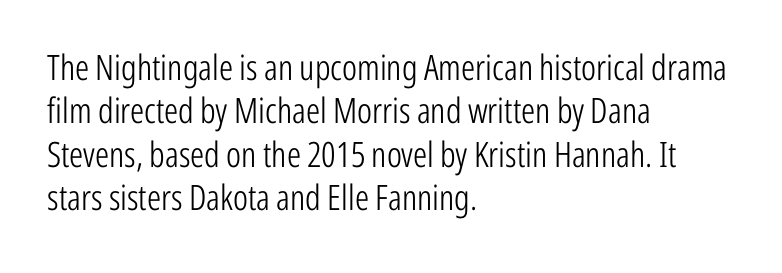
{"serif": "no", "italic": "no", "bold": "no", "weight": "light", "width": "condensed", "stroke_contrast": "low", "x_height": "medium", "monospaced": "no", "underline": "no", "align": "left", "line_spacing_ratio": 1.24, "letter_spacing": "normal", "letter_spacing_em": 0.0, "glyph_px": 35}
